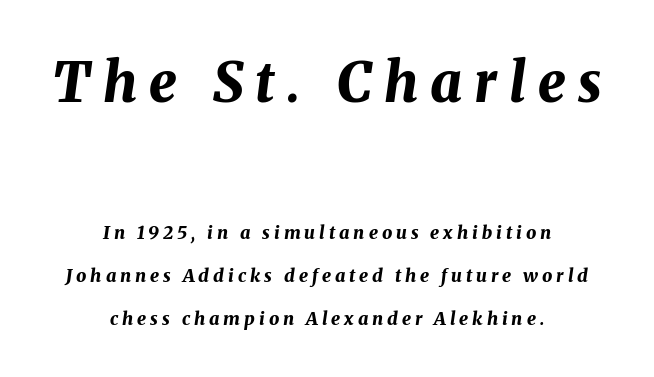
Does the copy run flush right? No — it is centered line by line. Typesetter's note: full bold, strokes at maximum text heaviness. Is the letter spacing exaggerated? Yes — the characters are pushed far apart. Unmarked baselines from the first word to the last.
